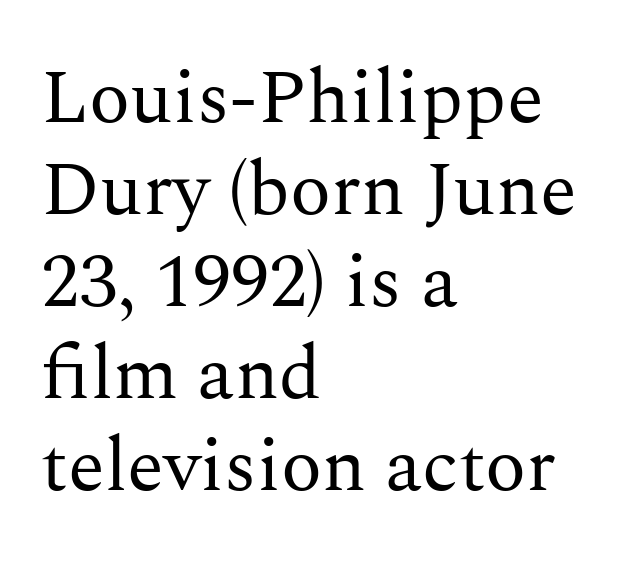
Nobody drew a line under any word here. Is the block centered? No — it sits flush against the left margin. This sample uses a serif face. The letters sit at their default tracking, neither squeezed nor spread.
